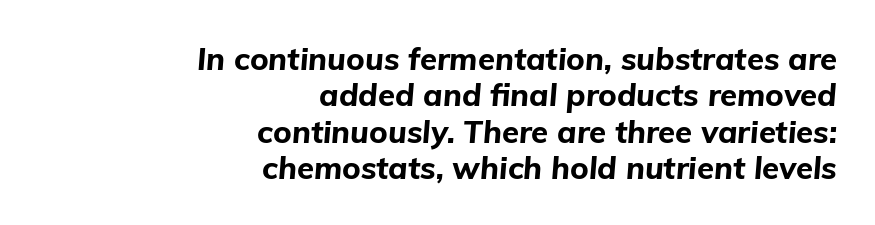
Q: Is the text bold? A: Yes.
Q: Is the text italic (slanted)? A: Yes, it leans right by about 5 degrees.
Q: Is the text underlined? A: No.
Q: How is the paragraph aligned? A: Right-aligned.
Q: Is the spacing between letters normal or unusually wide? A: Normal.
Q: Width (condensed, normal, or wide)? A: Normal.
Q: Stroke contrast? A: Low.
Q: x-height? A: Medium.
Q: Monospaced? A: No.
